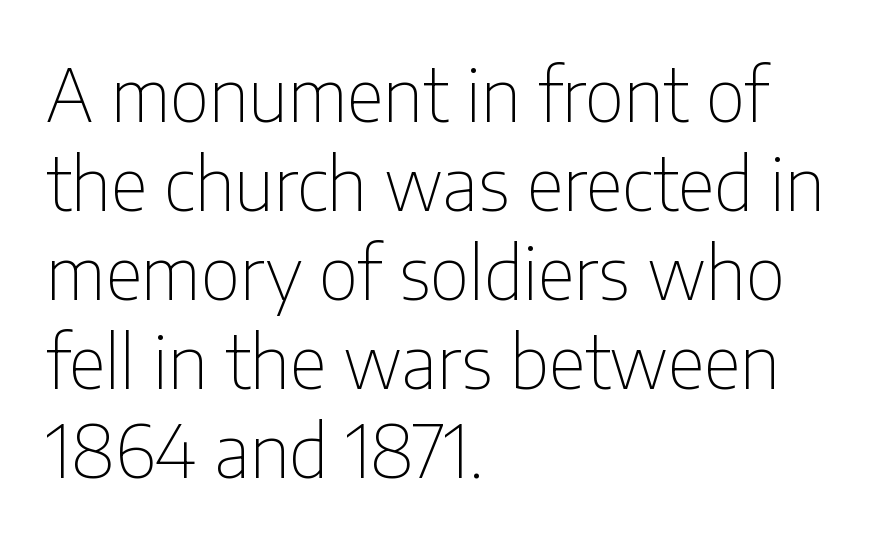
The image shows 73 px thin, condensed sans-serif type, upright; set left-aligned, line spacing 1.22x, normal letter spacing, not underlined; low stroke contrast and a medium x-height.
